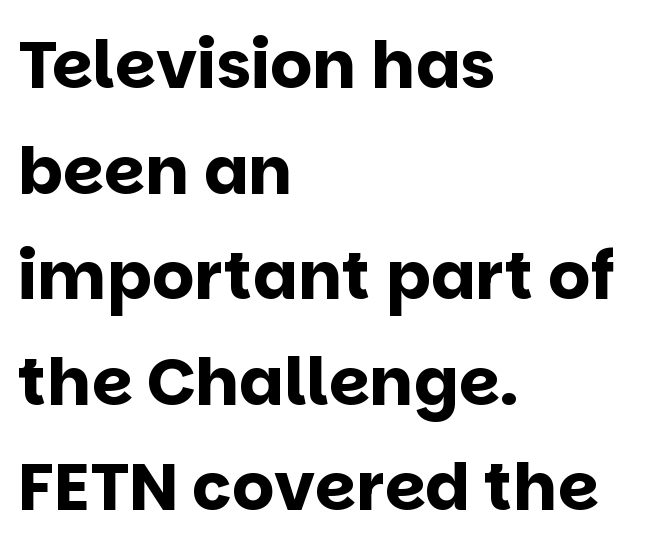
Q: Is the text bold? A: Yes.
Q: Is the text italic (slanted)? A: No, it is upright.
Q: Is the typeface a serif or a sans-serif typeface? A: Sans-serif.
Q: Is the text underlined? A: No.
Q: How is the paragraph aligned? A: Left-aligned.
Q: Is the spacing between letters normal or unusually wide? A: Normal.
Q: Is the spacing between lines tight, normal or loose? A: Normal.
Q: Width (condensed, normal, or wide)? A: Normal.
Q: Stroke contrast? A: Low.
Q: x-height? A: Large.
Q: Monospaced? A: No.
